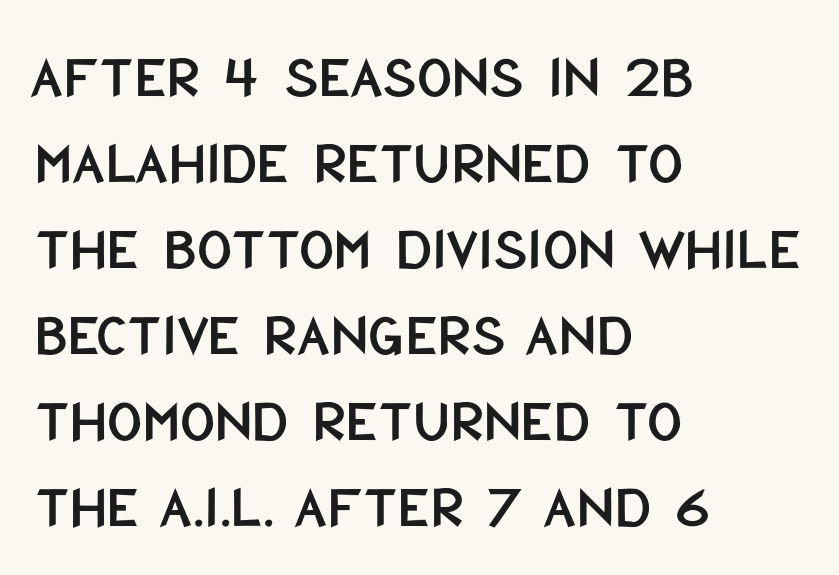
The face used here is proportionally spaced, like ordinary book or web type. No italicization has been applied; the sample stays upright. A typesetter would call this zero additional tracking. The lines in this sample share a left origin and differ only in where they stop. This block has exactly the height ordinary leading produces. The passage shown is not underscored anywhere.
